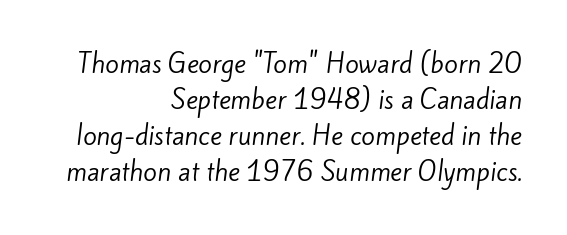
The characters are drawn with everyday or finer stroke widths. This sample is right-justified, so line beginnings fall wherever the words allow. Check under the words: just untouched page. Letter spacing: default. Leading matches the norm, producing a regular column.
